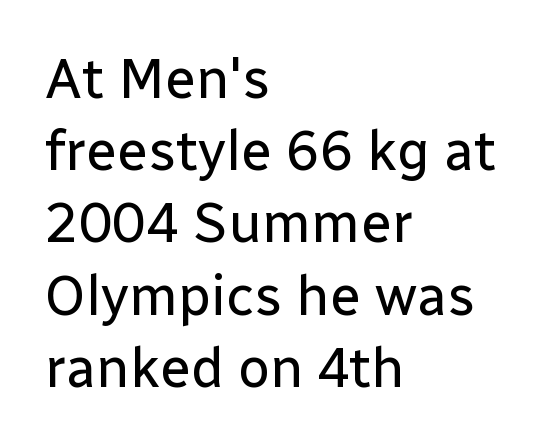
Q: Is the text bold? A: No.
Q: Is the text italic (slanted)? A: No, it is upright.
Q: Is the typeface a serif or a sans-serif typeface? A: Sans-serif.
Q: Is the text underlined? A: No.
Q: How is the paragraph aligned? A: Left-aligned.
Q: Is the spacing between letters normal or unusually wide? A: Normal.
Q: Is the spacing between lines tight, normal or loose? A: Normal.
Q: Width (condensed, normal, or wide)? A: Normal.
Q: Stroke contrast? A: Low.
Q: x-height? A: Medium.
Q: Monospaced? A: No.
